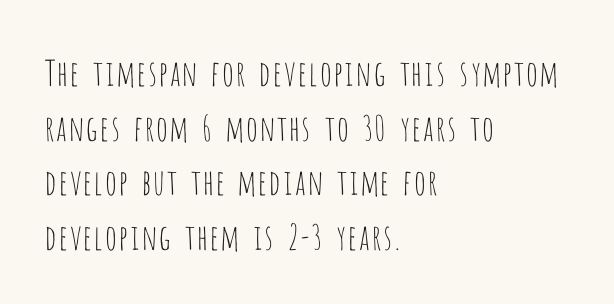
Q: Is the text bold? A: No.
Q: Is the text italic (slanted)? A: No, it is upright.
Q: Is the typeface a serif or a sans-serif typeface? A: Sans-serif.
Q: Is the text underlined? A: No.
Q: How is the paragraph aligned? A: Left-aligned.
Q: Is the spacing between letters normal or unusually wide? A: Normal.
Q: Is the spacing between lines tight, normal or loose? A: Normal.
Q: Width (condensed, normal, or wide)? A: Condensed.
Q: Stroke contrast? A: Low.
Q: x-height? A: Large.
Q: Monospaced? A: No.
